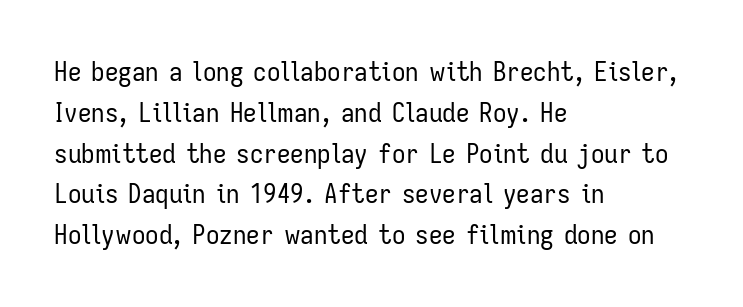
{"italic": "no", "bold": "no", "underline": "no", "align": "left", "line_spacing": "normal", "line_spacing_ratio": 1.51, "letter_spacing": "normal", "letter_spacing_em": 0.0, "glyph_px": 27}
